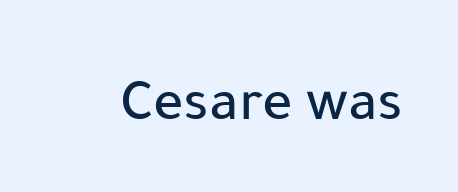
The tracking reads as untouched default to a designer's eye. What kind of face is this? One without serifs — a sans. In terms of posture, this sample is upright. Rule under the text: the space is simply empty. You could not count columns in this text — the font is proportionally spaced.
